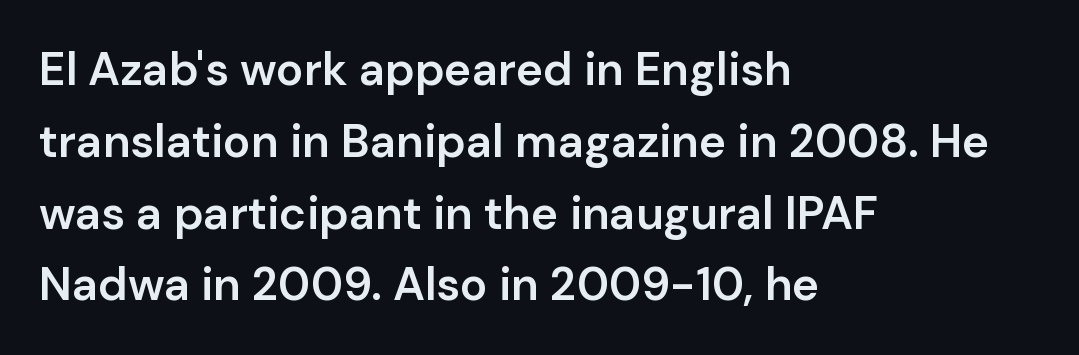
Horizontal bands of white between lines are of average thickness. No word sits above an underline. Leftover space on each line is placed entirely after the last word. The letters carry no serifs — their stems end cleanly without finishing strokes. The typesetting leans somewhat heavy: a semibold. Here the glyphs are tracked normally, forming tight word shapes.
